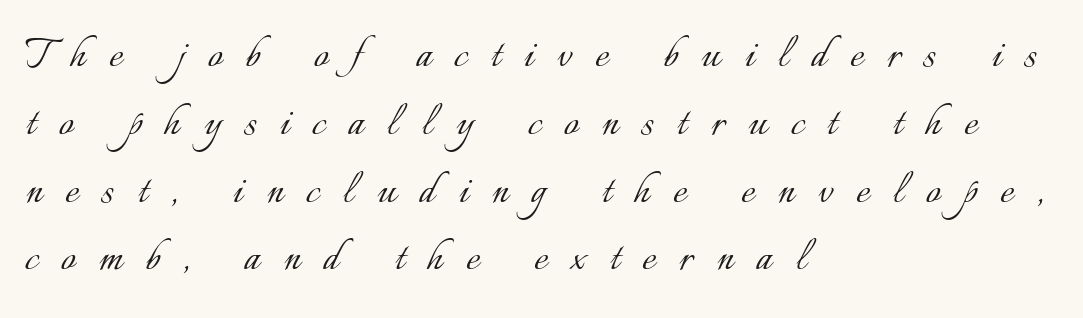
The image shows 51 px light type; set left-aligned, normal line spacing (1.33x), unusually wide letter spacing (+0.46 em), not underlined; low stroke contrast and a small x-height.
